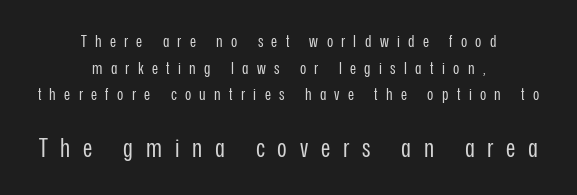
Counters stay open thanks to moderate or lighter strokes. The composition opens small and finishes big. These lines are centered, leaving both edges ragged. Characters remain perfectly vertical along every line.
